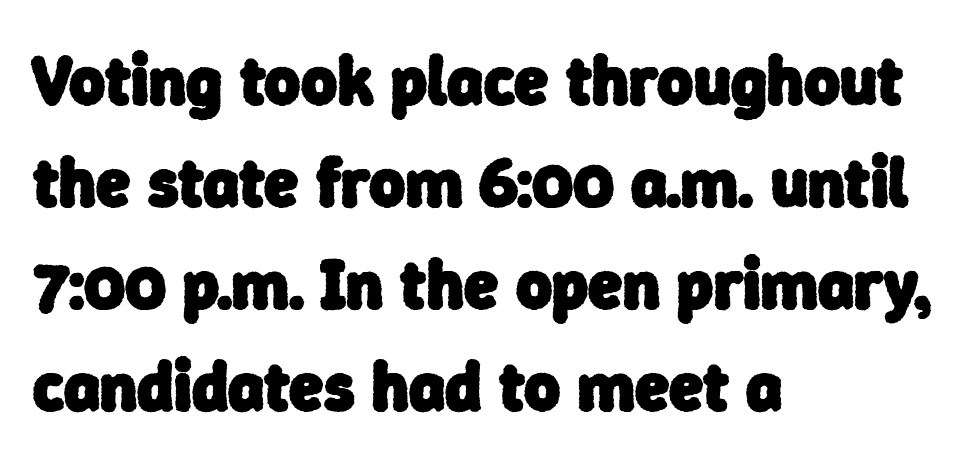
The image shows 69 px heavy sans-serif type; set left-aligned, normal line spacing (1.48x), normal letter spacing, not underlined; low stroke contrast and a medium x-height.
